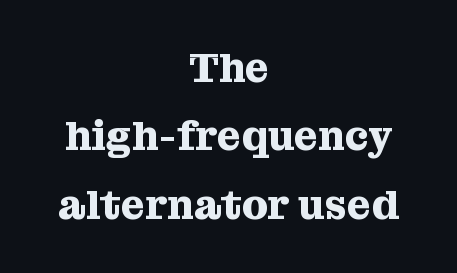
Caption: bold face, heavy strokes. The area under the type is left untouched. Line spacing here is normal. Regarding serifs, this sample has them. The typesetter chose a symmetrical, centered arrangement here. Is this a fixed-width face? No — the glyphs have proportional, varying widths.
